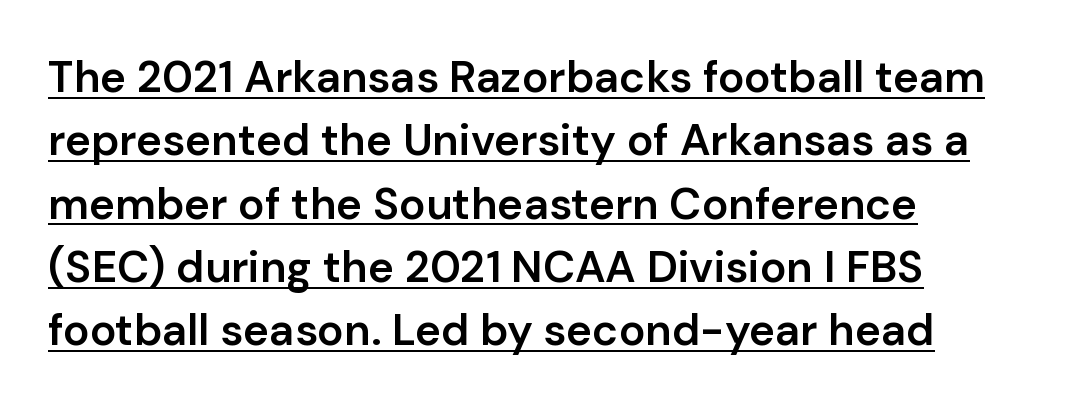
As a designer I'd log this as weight 600, semibold. What kind of face is this? One without serifs — a sans. Tracking here is standard; glyphs follow each other at the usual distance. Caption: lettering with a line underneath. Ascenders rise straight up at ninety degrees. The face used here is proportionally spaced, like ordinary book or web type.
